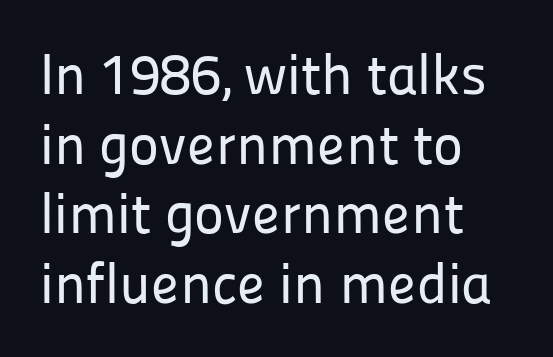
{"serif": "no", "italic": "no", "width": "normal", "stroke_contrast": "low", "x_height": "medium", "monospaced": "no", "underline": "no", "align": "left", "line_spacing_ratio": 1.22, "letter_spacing": "normal", "letter_spacing_em": 0.0, "glyph_px": 57}
